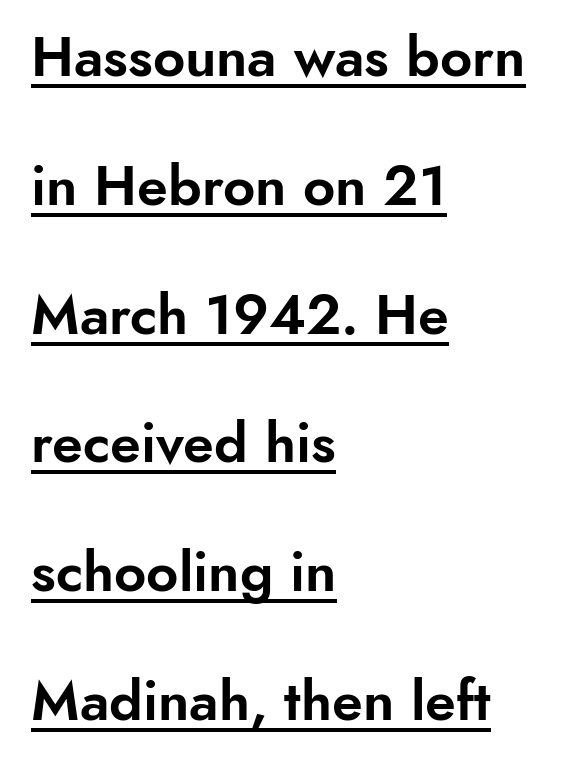
The image shows 56 px sans-serif type, upright; set left-aligned, loose line spacing (2.3x), normal letter spacing, underlined; low stroke contrast and a small x-height.
